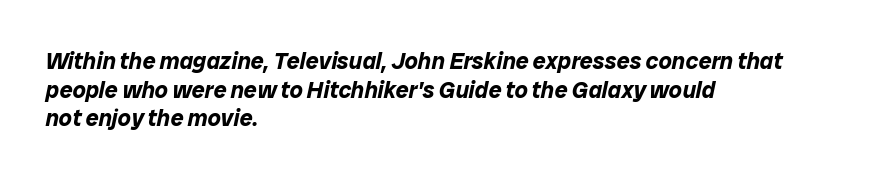
Q: Is the text bold? A: Yes.
Q: Is the text italic (slanted)? A: Yes, it leans right by about 12 degrees.
Q: Is the text underlined? A: No.
Q: How is the paragraph aligned? A: Left-aligned.
Q: Is the spacing between letters normal or unusually wide? A: Normal.
Q: Is the spacing between lines tight, normal or loose? A: Normal.
